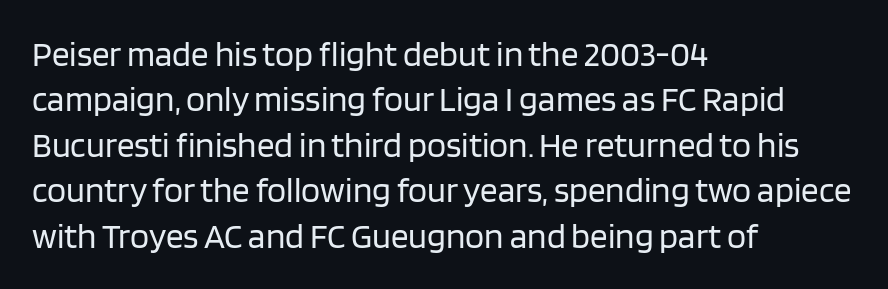
The image shows 35 px regular-weight sans-serif type, upright; set left-aligned, normal line spacing (1.3x), normal letter spacing, not underlined; low stroke contrast and a large x-height.
